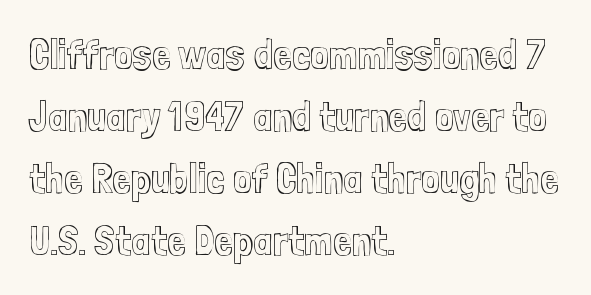
{"italic": "no", "width": "condensed", "x_height": "medium", "monospaced": "no", "underline": "no", "align": "left", "line_spacing": "normal", "line_spacing_ratio": 1.48, "letter_spacing": "normal", "letter_spacing_em": 0.0, "glyph_px": 42}
